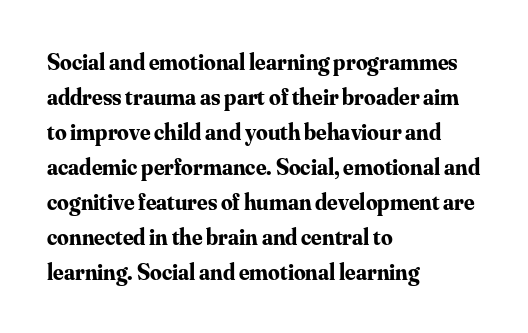
The image shows 23 px bold type, upright; set left-aligned, normal line spacing (1.52x), normal letter spacing, not underlined.
